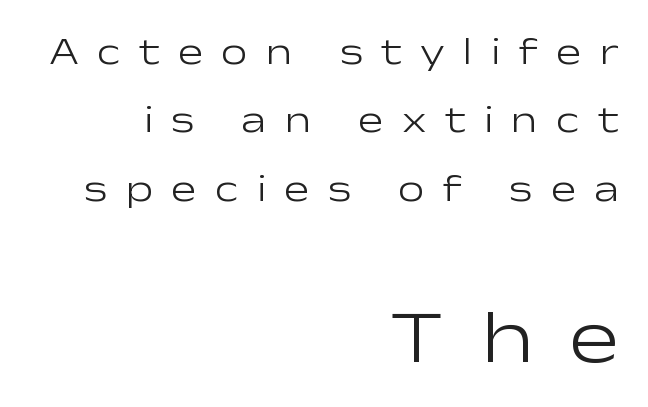
Posture: straight, roman, zero tilt. Honestly, the letter spacing is so wide it's the main thing you notice. These lines are rendered in a variable-pitch font. Line ends are locked; line starts wander. You get the small type first, then a jump to larger type.
